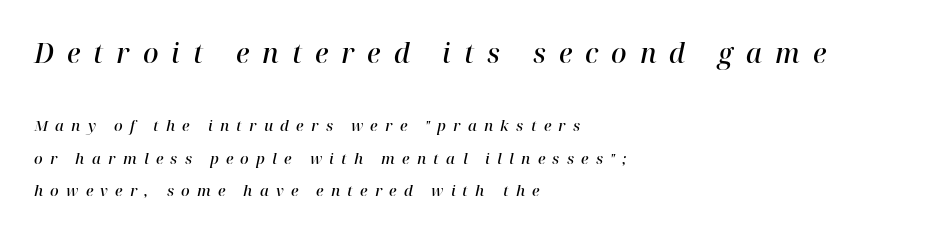
{"italic": "yes", "lean": "right", "slant_degrees": 12, "bold": "semi", "underline": "no", "align": "left", "line_spacing": "loose", "line_spacing_ratio": 2.17, "letter_spacing": "wide", "letter_spacing_em": 0.48, "larger_block": "first", "size_ratio": 1.8, "glyph_px": 27}
